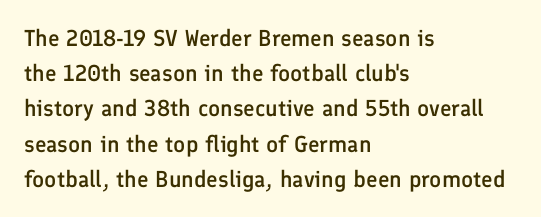
The image shows 23 px text type, upright; set left-aligned, normal line spacing (1.53x), normal letter spacing, not underlined.
